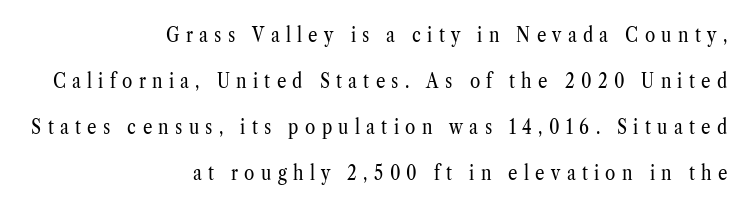
This is the regular roman posture of the typeface. Glyph-to-glyph distance is far greater than everyday printed text. Layout note: lines flush right. Interline gaps are noticeably wide in this sample. The passage shown is not bold in any degree.
